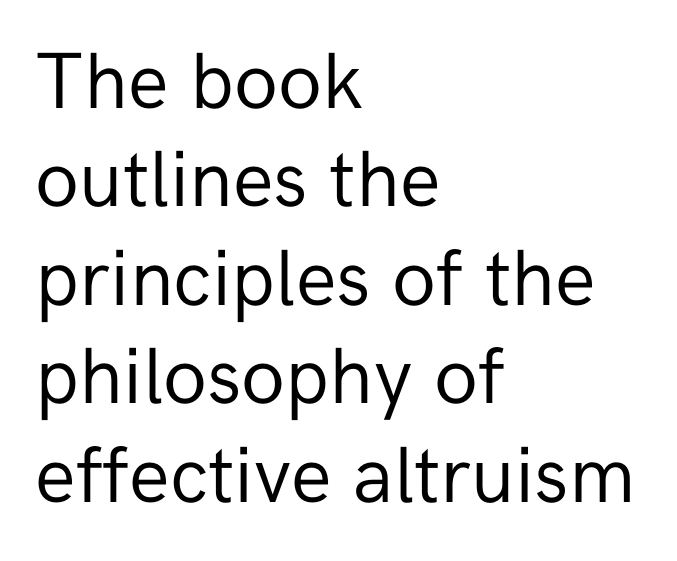
If you drew a line through each stem, it would be perfectly vertical. Summary of weight: not heavy and not bold. Note: no serifs on the glyphs. Decoration check: the copy has no underline.
